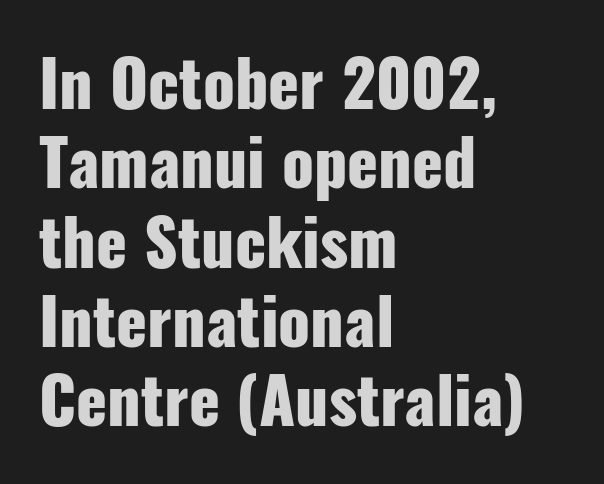
{"serif": "no", "italic": "no", "bold": "yes", "weight": "heavy", "width": "condensed", "stroke_contrast": "low", "x_height": "medium", "monospaced": "no", "underline": "no", "align": "left", "line_spacing_ratio": 1.24, "letter_spacing": "normal", "letter_spacing_em": 0.0, "glyph_px": 64}
